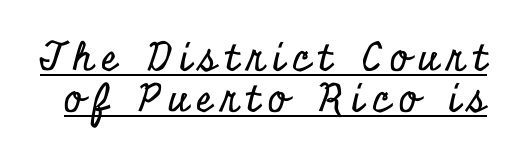
{"serif": "yes", "width": "condensed", "stroke_contrast": "low", "x_height": "small", "monospaced": "no", "underline": "yes", "line_spacing": "tight", "line_spacing_ratio": 1.05, "letter_spacing": "wide", "letter_spacing_em": 0.22, "glyph_px": 39}
